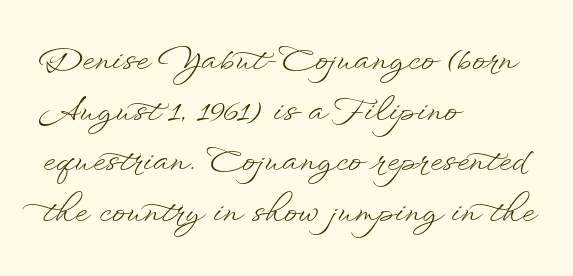
Characters follow at the spacing the type designer built in. The setting favours the left margin, as ordinary paragraphs usually do. The strip under each line holds only bare page. Think of a printed novel: that variable character pitch is what you see here. Baseline-to-baseline distance is the conventional proportion of letter height.
